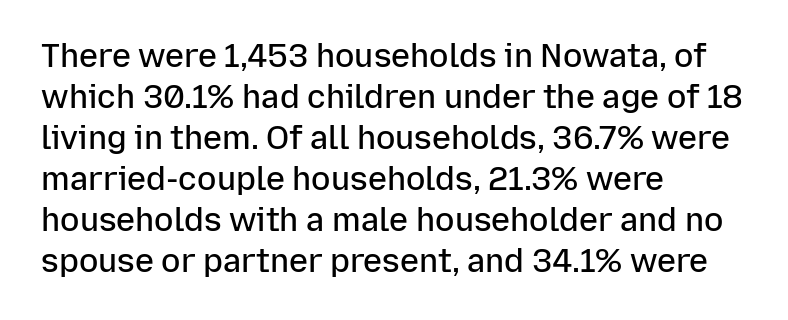
Q: Is the text bold? A: Semi-bold.
Q: Is the text italic (slanted)? A: No, it is upright.
Q: Is the typeface a serif or a sans-serif typeface? A: Sans-serif.
Q: Is the text underlined? A: No.
Q: How is the paragraph aligned? A: Left-aligned.
Q: Is the spacing between letters normal or unusually wide? A: Normal.
Q: Is the spacing between lines tight, normal or loose? A: Normal.
Q: Width (condensed, normal, or wide)? A: Normal.
Q: Stroke contrast? A: Low.
Q: x-height? A: Medium.
Q: Monospaced? A: No.
